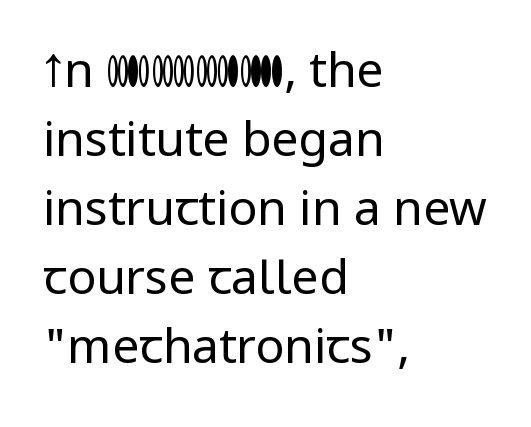
{"serif": "no", "italic": "no", "bold": "no", "weight": "regular", "width": "normal", "stroke_contrast": "low", "x_height": "medium", "monospaced": "no", "underline": "no", "align": "left", "line_spacing": "normal", "line_spacing_ratio": 1.44, "letter_spacing": "normal", "letter_spacing_em": 0.0, "glyph_px": 48}
